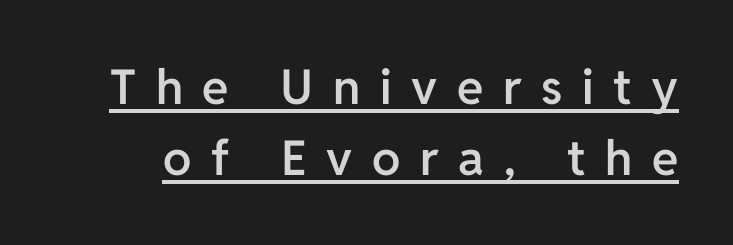
You can tell from the bare stems that sans-serif type was used. Leading matches the norm, producing a regular column. A typesetter would call this proportional, since set widths differ per character. This sample uses an upright cut, with every glyph sitting square on the baseline. The font is running at a semibold setting, under full bold.
